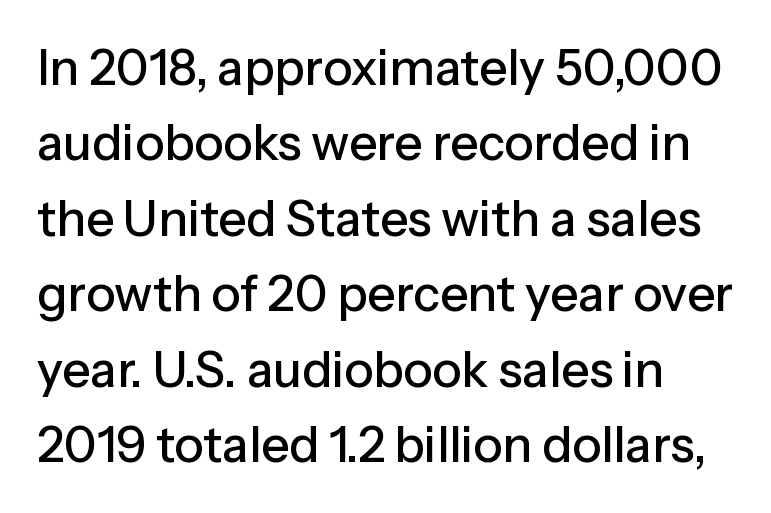
The image shows 49 px sans-serif type, upright; set left-aligned, normal line spacing (1.54x), normal letter spacing, not underlined; low stroke contrast and a medium x-height.
